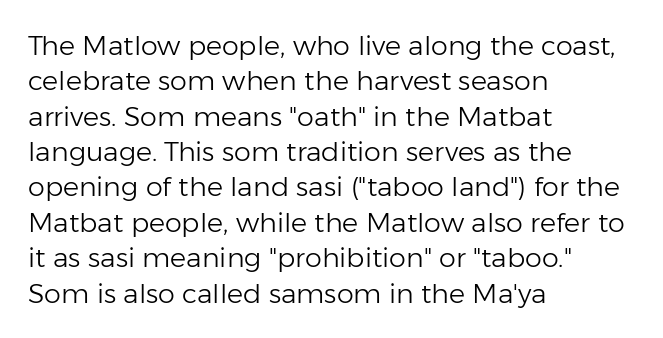
Line beginnings align vertically; line endings do not. The typography opts for an upright posture over an oblique one. Baseline-to-baseline distance is the conventional proportion of letter height. The characters are drawn with everyday or finer stroke widths. Here the glyphs are tracked normally, forming tight word shapes.
